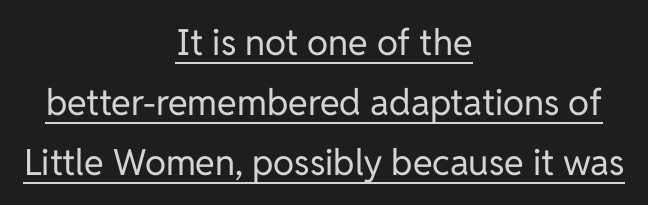
{"serif": "no", "italic": "no", "bold": "no", "weight": "regular", "width": "normal", "stroke_contrast": "low", "x_height": "medium", "monospaced": "no", "underline": "yes", "align": "center", "line_spacing": "normal", "line_spacing_ratio": 1.67, "letter_spacing": "normal", "letter_spacing_em": 0.0, "glyph_px": 36}
